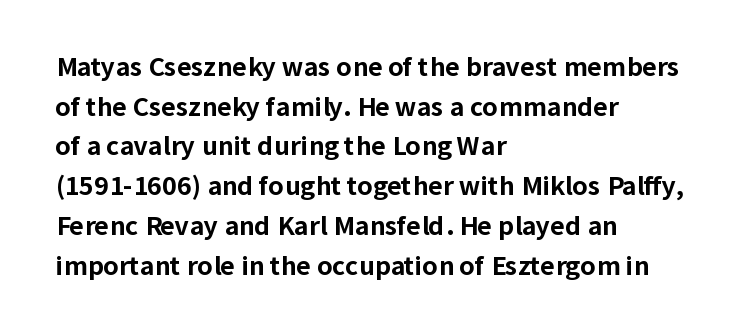
Q: Is the text bold? A: Yes.
Q: Is the text italic (slanted)? A: No, it is upright.
Q: Is the text underlined? A: No.
Q: How is the paragraph aligned? A: Left-aligned.
Q: Is the spacing between letters normal or unusually wide? A: Normal.
Q: Is the spacing between lines tight, normal or loose? A: Normal.
